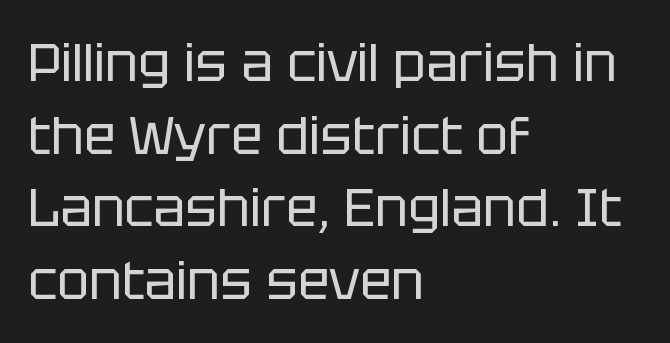
Type without underlining. Caption: face not bold, strokes unweighted. This sample uses plain, unmodified letter spacing. Leading matches the norm, producing a regular column. Is there any slant? The stems are plumb.
